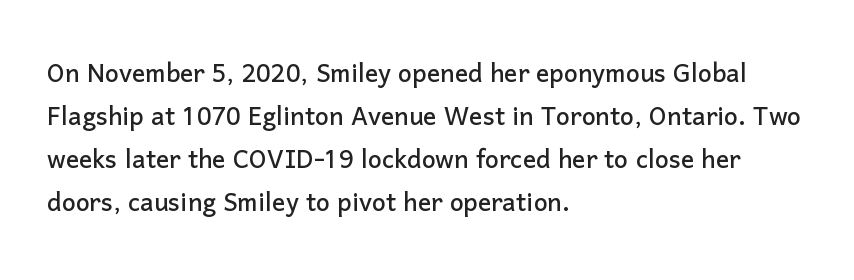
Q: Is the text italic (slanted)? A: No, it is upright.
Q: Is the typeface a serif or a sans-serif typeface? A: Sans-serif.
Q: Is the text underlined? A: No.
Q: How is the paragraph aligned? A: Left-aligned.
Q: Is the spacing between letters normal or unusually wide? A: Normal.
Q: Is the spacing between lines tight, normal or loose? A: Normal.
Q: Width (condensed, normal, or wide)? A: Normal.
Q: Stroke contrast? A: Low.
Q: x-height? A: Medium.
Q: Monospaced? A: No.
